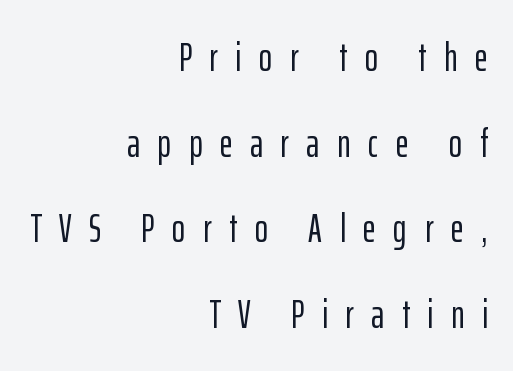
{"serif": "no", "italic": "no", "width": "condensed", "stroke_contrast": "low", "x_height": "medium", "monospaced": "no", "underline": "no", "align": "right", "line_spacing": "loose", "line_spacing_ratio": 2.14, "letter_spacing": "wide", "letter_spacing_em": 0.44, "glyph_px": 40}
